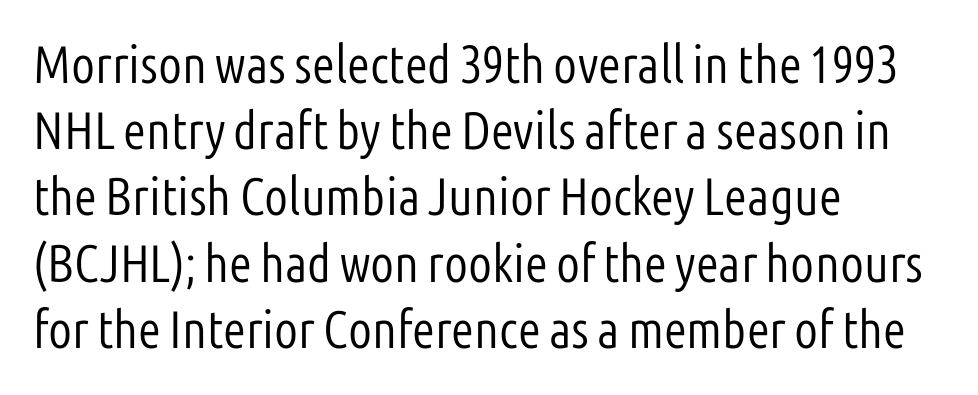
{"serif": "no", "italic": "no", "bold": "no", "weight": "light", "width": "condensed", "stroke_contrast": "low", "x_height": "medium", "monospaced": "no", "underline": "no", "align": "left", "line_spacing": "normal", "line_spacing_ratio": 1.25, "letter_spacing": "normal", "letter_spacing_em": 0.0, "glyph_px": 53}
